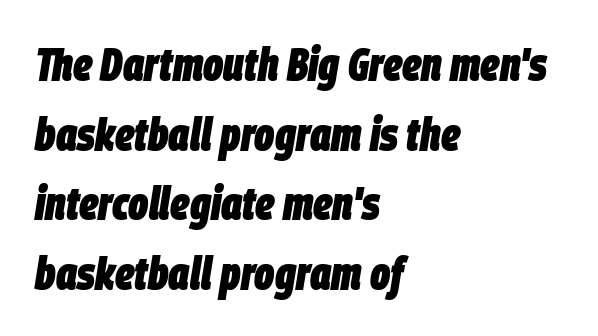
{"italic": "yes", "lean": "right", "slant_degrees": 9, "bold": "yes", "weight": "heavy", "width": "condensed", "stroke_contrast": "low", "x_height": "large", "monospaced": "no", "underline": "no", "align": "left", "line_spacing": "normal", "line_spacing_ratio": 1.48, "letter_spacing": "normal", "letter_spacing_em": 0.0, "glyph_px": 47}
